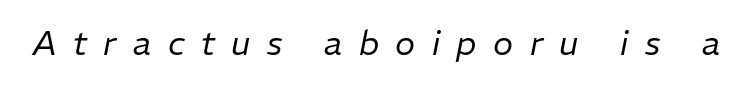
{"italic": "yes", "lean": "right", "slant_degrees": 11, "bold": "no", "weight": "regular", "width": "normal", "stroke_contrast": "low", "x_height": "medium", "monospaced": "no", "underline": "no", "letter_spacing": "wide", "letter_spacing_em": 0.48, "glyph_px": 34}
